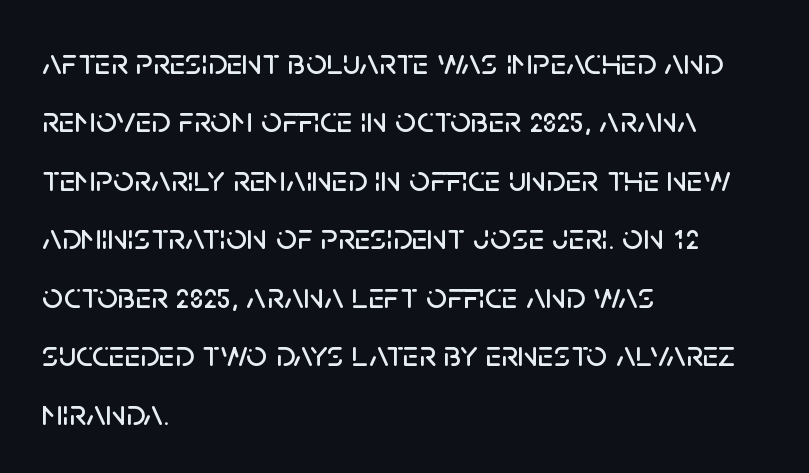
The image shows 37 px sans-serif type, upright; set left-aligned, normal line spacing (1.58x), normal letter spacing, not underlined; low stroke contrast and a large x-height.
